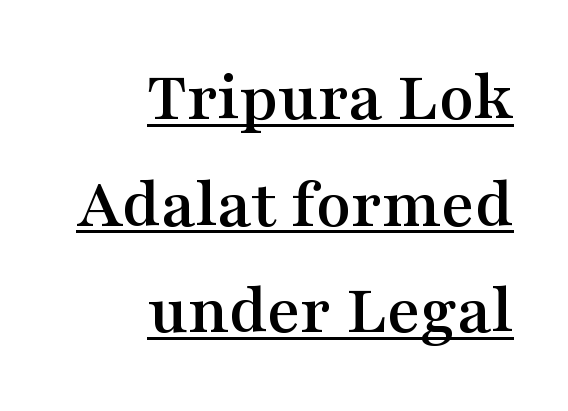
{"serif": "yes", "italic": "no", "width": "wide", "stroke_contrast": "medium", "x_height": "medium", "monospaced": "no", "underline": "yes", "align": "right", "line_spacing": "normal", "line_spacing_ratio": 1.48, "letter_spacing": "normal", "letter_spacing_em": 0.0, "glyph_px": 72}
